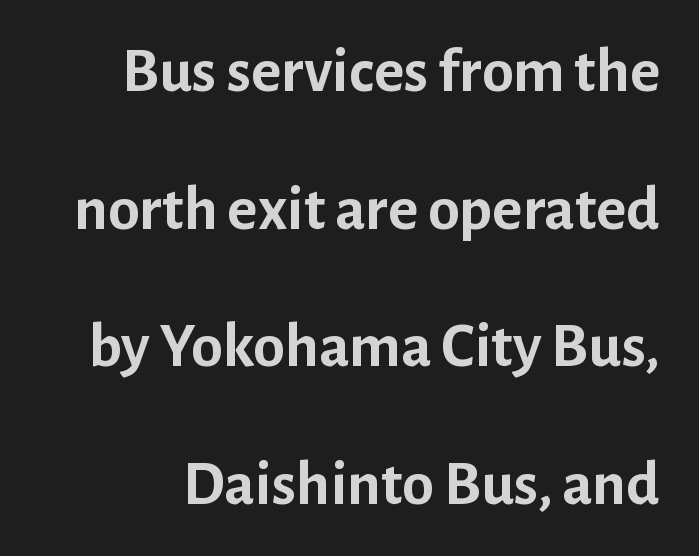
Observe the absence of serifs on each vertical stroke in this sample. The passage shown is not underscored anywhere. Upright lettering throughout. Between one letter and the next there's only the usual sliver of space. This sample has the flowing, uneven cadence of proportional lettering.
